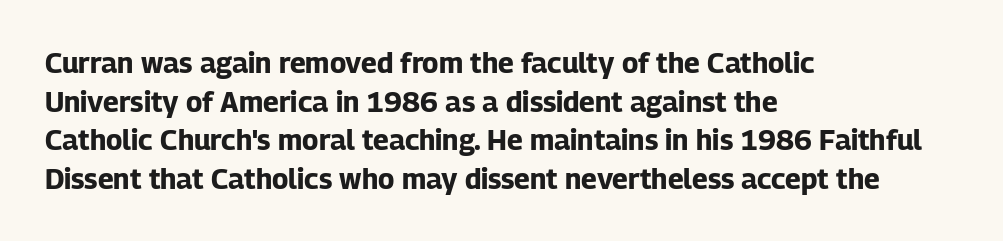
{"serif": "no", "italic": "no", "bold": "yes", "weight": "bold", "width": "normal", "stroke_contrast": "low", "x_height": "medium", "monospaced": "no", "underline": "no", "align": "left", "line_spacing": "normal", "line_spacing_ratio": 1.38, "letter_spacing": "normal", "letter_spacing_em": 0.0, "glyph_px": 28}
